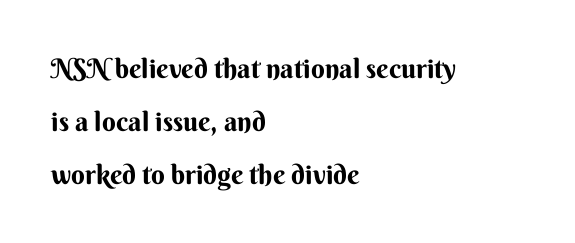
Q: Is the text bold? A: Yes.
Q: Is the text italic (slanted)? A: No, it is upright.
Q: Is the text underlined? A: No.
Q: How is the paragraph aligned? A: Left-aligned.
Q: Is the spacing between letters normal or unusually wide? A: Normal.
Q: Is the spacing between lines tight, normal or loose? A: Loose.
